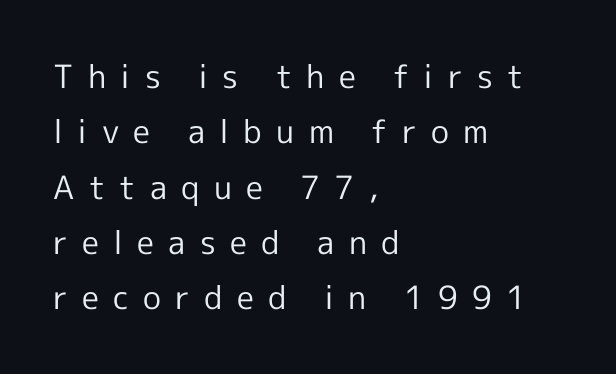
The typeface has the unassuming heft of standard copy or less. What stands out about the letter spacing? Its width — letters are far apart. Does the copy run flush right? No — it runs flush left. Is there any slant? The stems are plumb. Has an underline been added? It has not. Each letter keeps its own natural width here, so spacing adapts to shape.
